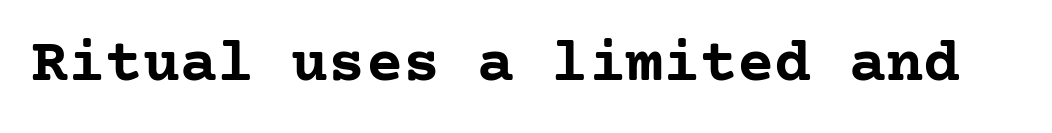
The image shows 62 px semibold serif type, upright; set normal letter spacing, not underlined; low stroke contrast and a medium x-height.
